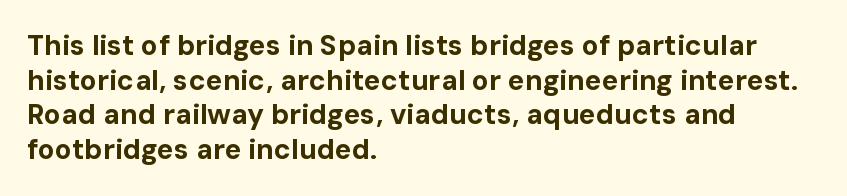
The image shows 28 px bold sans-serif type, upright; set left-aligned, line spacing 1.24x, normal letter spacing, not underlined; low stroke contrast and a medium x-height.
